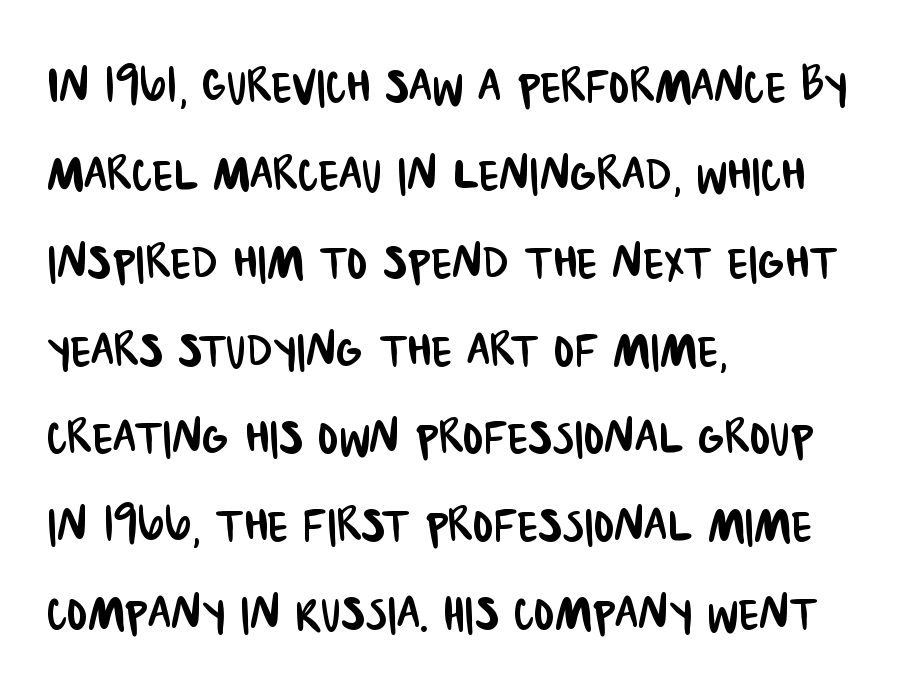
The image shows 61 px condensed sans-serif type; set left-aligned, normal line spacing (1.44x), normal letter spacing, not underlined; low stroke contrast and a large x-height.
